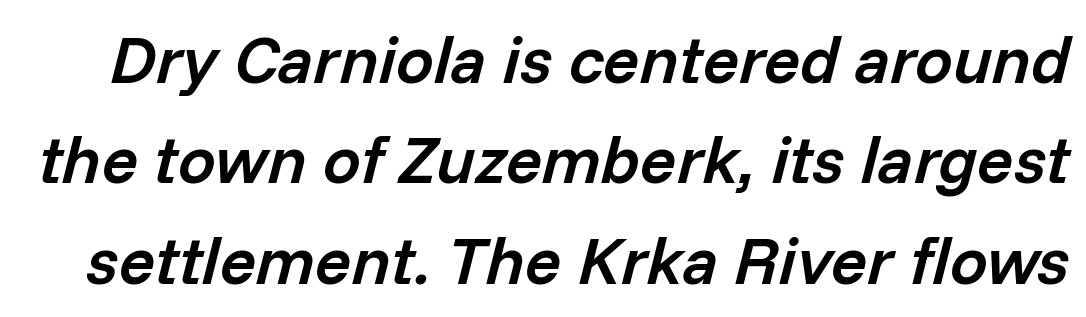
The image shows 67 px semibold type, italic (leaning right); set normal line spacing (1.5x), normal letter spacing, not underlined; low stroke contrast and a medium x-height.
